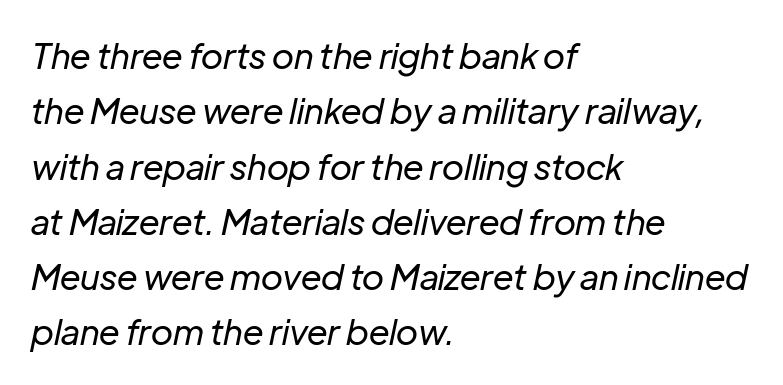
The image shows 35 px regular-weight type, italic (leaning right); set left-aligned, normal line spacing (1.58x), normal letter spacing, not underlined; low stroke contrast and a medium x-height.
